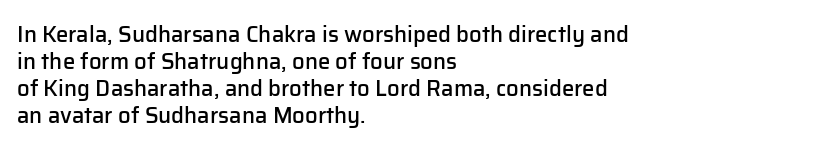
The gap between lines stays unmarked. Casual observation: everything's shoved over to the left. The glyphs have the mass of a demibold cut, below bold. The lettering stays uniformly vertical, giving the passage a roman look. Honestly, the letter spacing is just normal — you wouldn't notice it.
